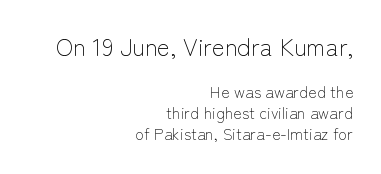
The image shows 24 px text type, upright; set right-aligned, normal line spacing (1.32x), normal letter spacing, not underlined; the first (top) block is 1.5x larger.
